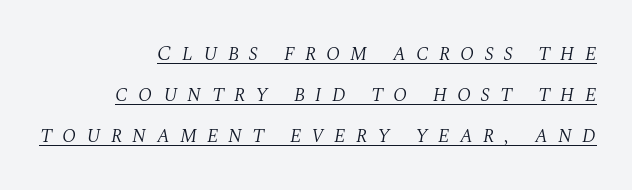
Q: Is the text bold? A: No.
Q: Is the text italic (slanted)? A: Yes, it leans right by about 10 degrees.
Q: Is the text underlined? A: Yes.
Q: How is the paragraph aligned? A: Right-aligned.
Q: Is the spacing between letters normal or unusually wide? A: Unusually wide.
